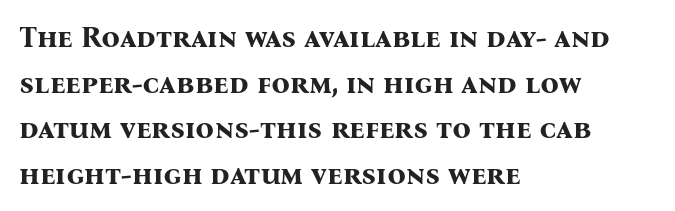
On the weight axis this lands at bold, roughly 700. Descender tails drop into unmarked territory. Think of a printed novel: that variable character pitch is what you see here. In terms of letterform style, serifs are clearly present. The vertical gap from one line to the next is medium.
